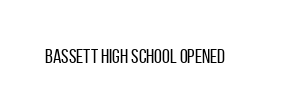
Posture: upright roman. Short note: letters normally spaced. The weight would be labelled regular, book, light, or lighter still. Lines of text with bare space underneath.
